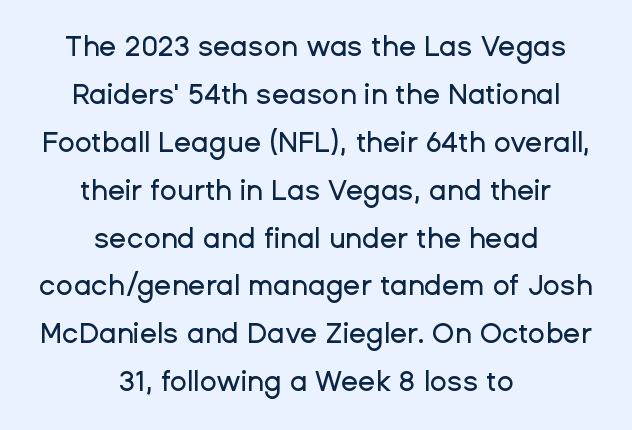
{"serif": "no", "italic": "no", "width": "normal", "stroke_contrast": "low", "x_height": "medium", "monospaced": "no", "underline": "no", "align": "center", "line_spacing_ratio": 1.71, "letter_spacing": "normal", "letter_spacing_em": 0.0, "glyph_px": 28}
